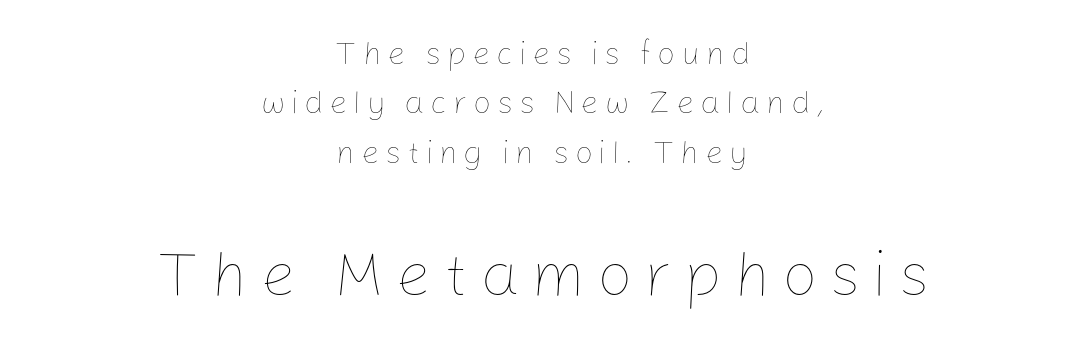
Compared with typical paragraphs, the rows here are spaced about the same. The paragraph shown floats in the horizontal middle. The passage shown is not bold in any degree. Proportional: the letters do not fall into vertical columns. Glance below the letters and you will spot only blank space.
